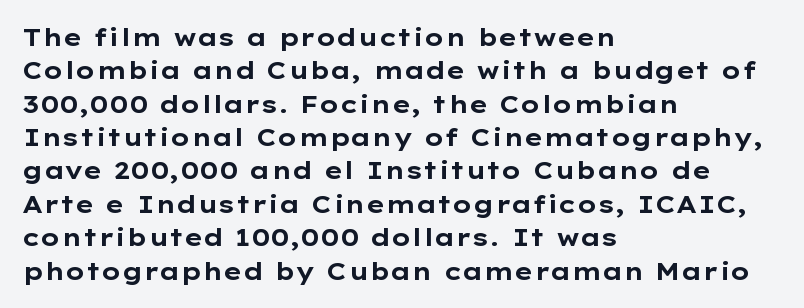
{"italic": "no", "bold": "yes", "underline": "no", "align": "left", "line_spacing": "normal", "line_spacing_ratio": 1.39, "letter_spacing": "normal", "letter_spacing_em": 0.0, "glyph_px": 24}
